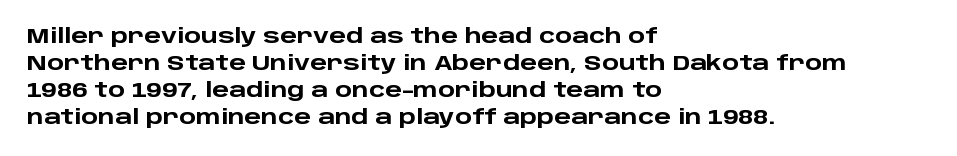
The image shows 20 px bold type, upright; set left-aligned, normal line spacing (1.35x), normal letter spacing, not underlined.
